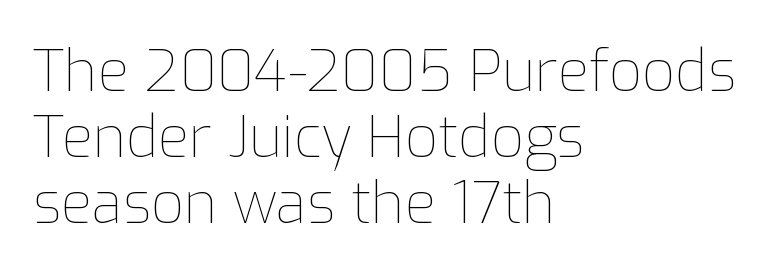
A typesetter would mark this as roman, not italic. The typeface has the unassuming heft of standard copy or less. If you drew a ruler down the left edge, every line would touch it. Nothing unusual about the tracking: characters are spaced as the font intends. The passage shown is typed in a proportional face where columns would drift.
